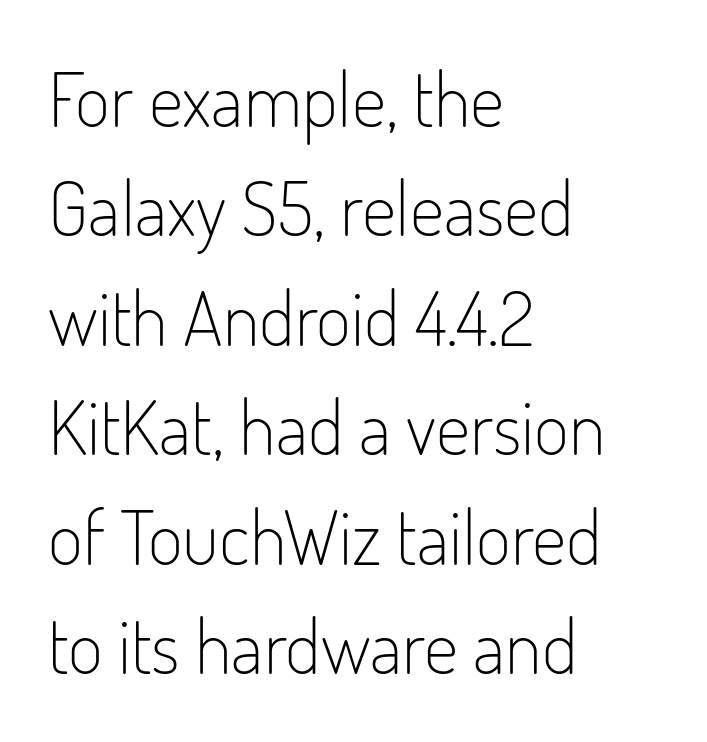
{"serif": "no", "italic": "no", "bold": "no", "weight": "light", "width": "condensed", "stroke_contrast": "low", "x_height": "small", "monospaced": "no", "underline": "no", "align": "left", "line_spacing": "normal", "line_spacing_ratio": 1.44, "letter_spacing": "normal", "letter_spacing_em": 0.0, "glyph_px": 76}
